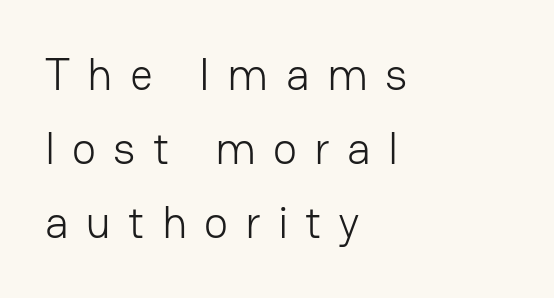
{"serif": "no", "italic": "no", "bold": "no", "weight": "light", "width": "normal", "stroke_contrast": "low", "x_height": "medium", "monospaced": "no", "underline": "no", "align": "left", "line_spacing": "normal", "line_spacing_ratio": 1.65, "letter_spacing": "wide", "letter_spacing_em": 0.38, "glyph_px": 45}
